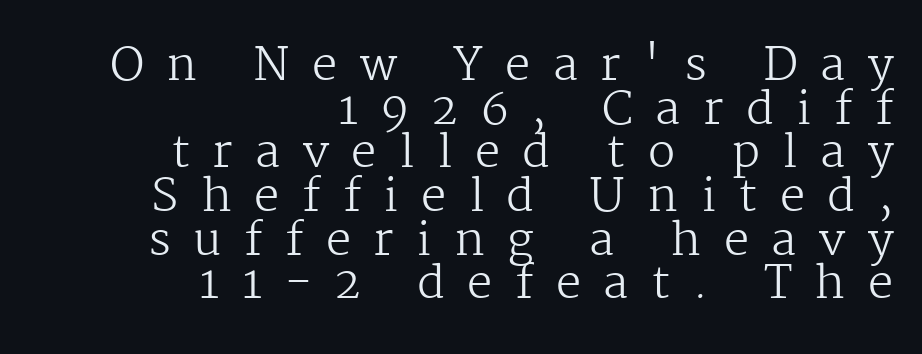
{"serif": "yes", "italic": "no", "bold": "no", "weight": "regular", "width": "normal", "stroke_contrast": "medium", "x_height": "medium", "monospaced": "no", "underline": "no", "align": "right", "line_spacing": "tight", "line_spacing_ratio": 0.97, "letter_spacing": "wide", "letter_spacing_em": 0.5, "glyph_px": 45}
